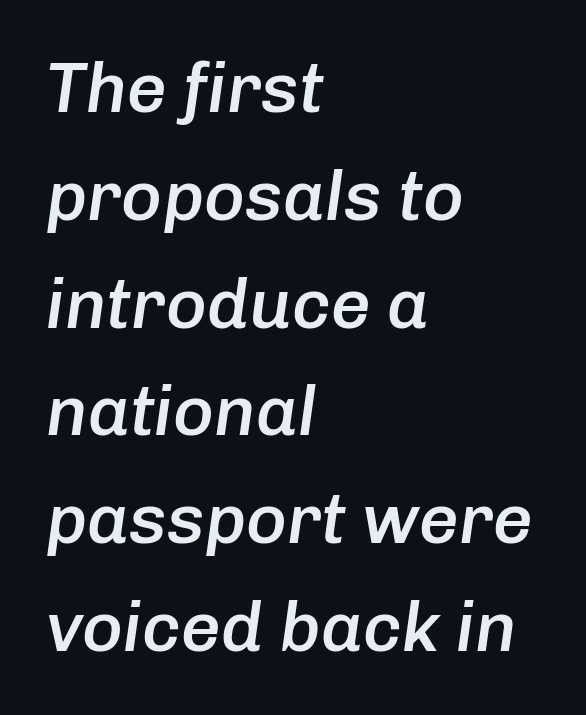
The image shows 70 px semibold type, italic (leaning right); set left-aligned, normal line spacing (1.54x), normal letter spacing, not underlined; low stroke contrast and a medium x-height.
